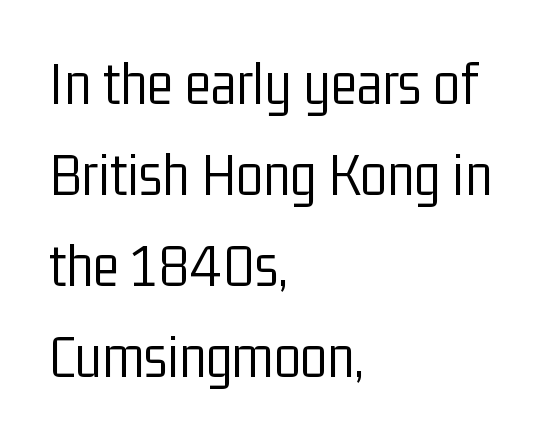
The image shows 62 px light, condensed sans-serif type, upright; set left-aligned, normal line spacing (1.47x), normal letter spacing, not underlined; low stroke contrast and a medium x-height.
